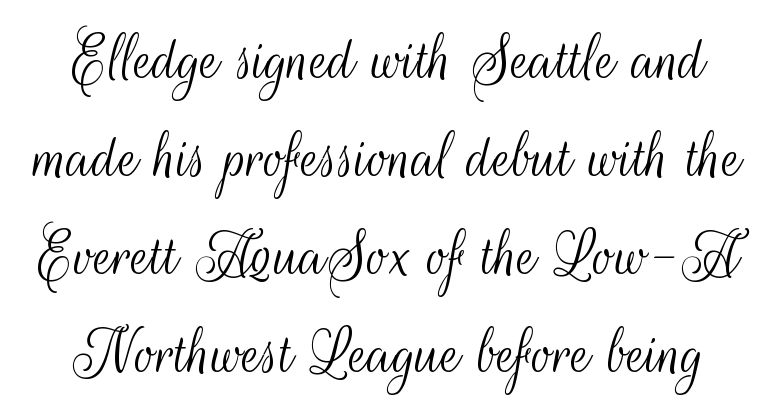
What's the leading like? Ordinary, nothing unusual. Quick note: underline off. Character widths vary here, with narrow letters taking less room than wide ones.
